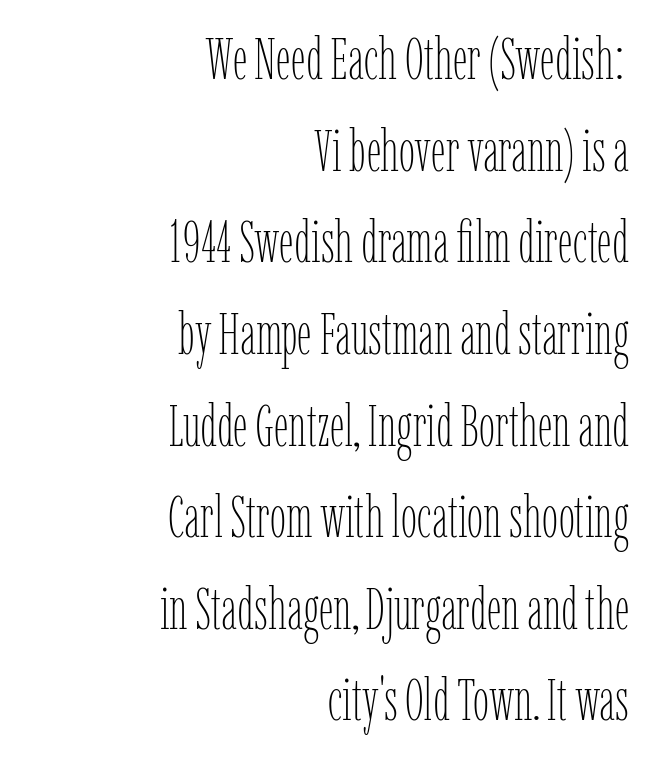
Q: Is the text bold? A: No.
Q: Is the text italic (slanted)? A: No, it is upright.
Q: Is the text underlined? A: No.
Q: How is the paragraph aligned? A: Right-aligned.
Q: Is the spacing between letters normal or unusually wide? A: Normal.
Q: Is the spacing between lines tight, normal or loose? A: Normal.
Q: Width (condensed, normal, or wide)? A: Condensed.
Q: Stroke contrast? A: Low.
Q: x-height? A: Medium.
Q: Monospaced? A: No.
